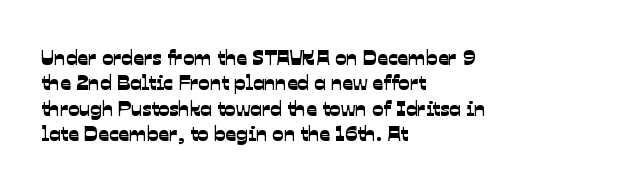
The image shows 21 px text type; set left-aligned, line spacing 1.21x, normal letter spacing, not underlined.
